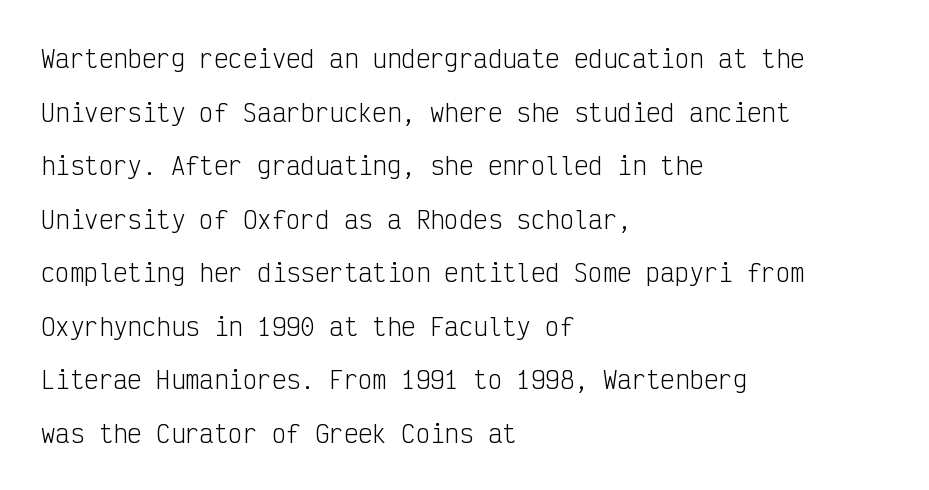
The image shows 24 px text type, upright; set left-aligned, loose line spacing (2.23x), normal letter spacing, not underlined.
